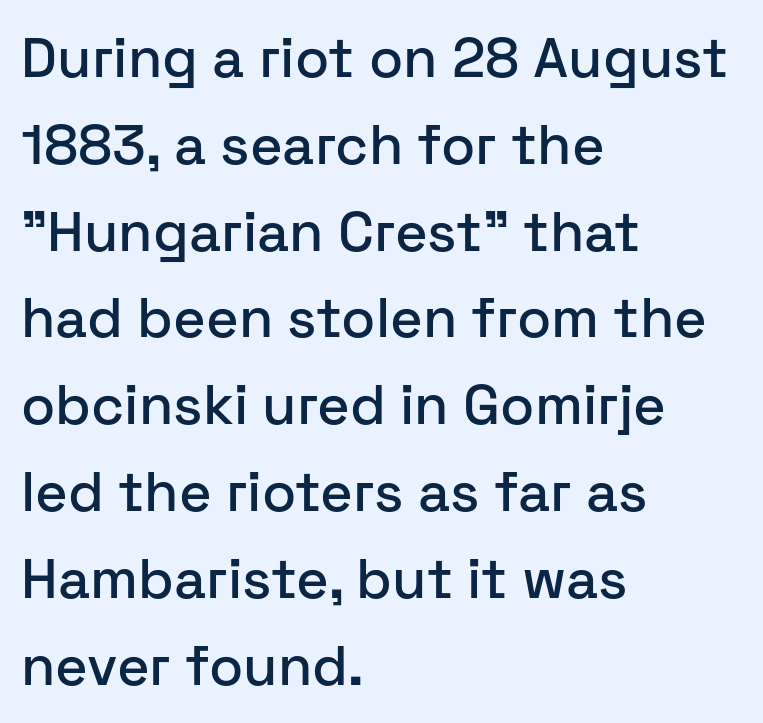
Q: Is the text italic (slanted)? A: No, it is upright.
Q: Is the typeface a serif or a sans-serif typeface? A: Sans-serif.
Q: Is the text underlined? A: No.
Q: How is the paragraph aligned? A: Left-aligned.
Q: Is the spacing between letters normal or unusually wide? A: Normal.
Q: Is the spacing between lines tight, normal or loose? A: Normal.
Q: Width (condensed, normal, or wide)? A: Normal.
Q: Stroke contrast? A: Low.
Q: x-height? A: Medium.
Q: Monospaced? A: No.
